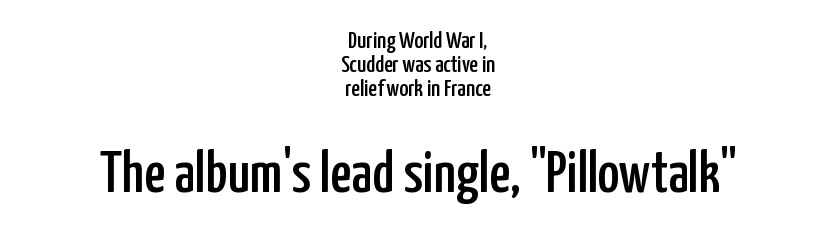
Q: Is the text italic (slanted)? A: No, it is upright.
Q: Is the typeface a serif or a sans-serif typeface? A: Sans-serif.
Q: Is the text underlined? A: No.
Q: How is the paragraph aligned? A: Centered.
Q: Is the spacing between letters normal or unusually wide? A: Normal.
Q: Is the spacing between lines tight, normal or loose? A: Tight.
Q: Which block of text is set in a larger size, the first (top) or the second (bottom)? A: The second (bottom) one.
Q: Width (condensed, normal, or wide)? A: Condensed.
Q: Stroke contrast? A: Low.
Q: x-height? A: Medium.
Q: Monospaced? A: No.
